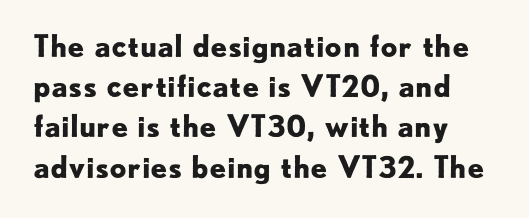
The image shows 30 px bold sans-serif type, upright; set left-aligned, normal line spacing (1.34x), normal letter spacing, not underlined; low stroke contrast and a small x-height.
